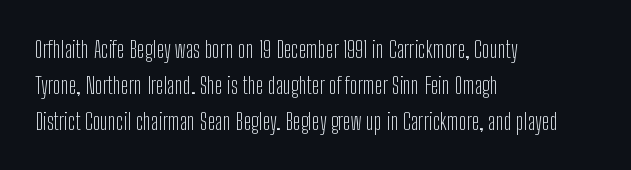
{"italic": "no", "bold": "no", "underline": "no", "align": "left", "line_spacing": "normal", "line_spacing_ratio": 1.56, "letter_spacing": "normal", "letter_spacing_em": 0.0, "glyph_px": 23}
